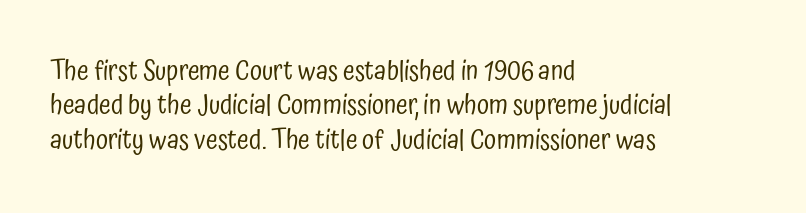
{"italic": "no", "bold": "no", "underline": "no", "align": "left", "line_spacing": "normal", "line_spacing_ratio": 1.27, "letter_spacing": "normal", "letter_spacing_em": 0.0, "glyph_px": 27}
